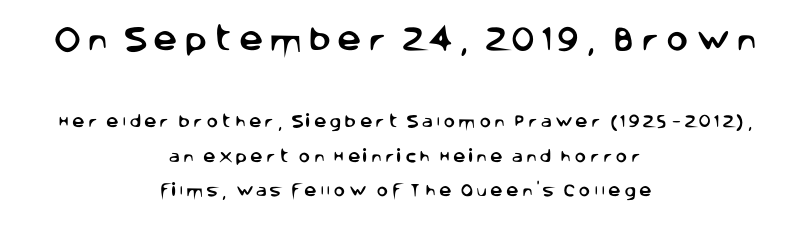
The image shows 27 px text type, upright; set centered, loose line spacing (2.44x), unusually wide letter spacing (+0.22 em), not underlined; the first (top) block is 1.93x larger.
